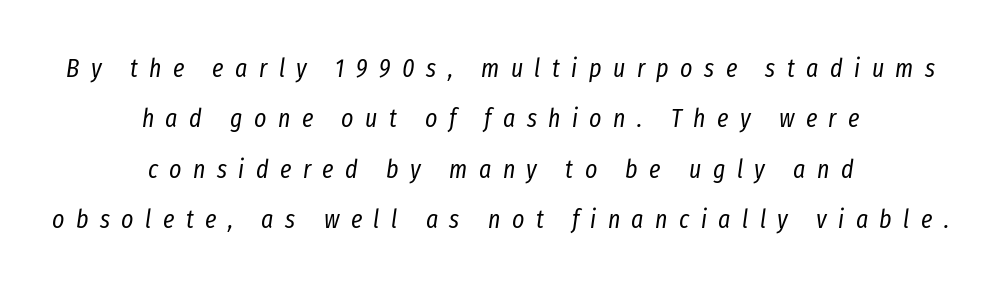
The image shows 26 px text type, italic (leaning right); set centered, loose line spacing (1.94x), unusually wide letter spacing (+0.44 em), not underlined.
